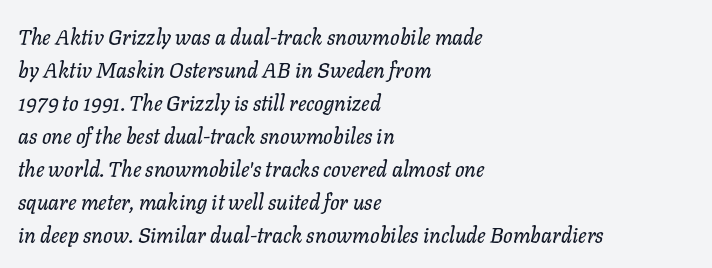
Q: Is the text italic (slanted)? A: Yes, it leans right by about 11 degrees.
Q: Is the text underlined? A: No.
Q: How is the paragraph aligned? A: Left-aligned.
Q: Is the spacing between letters normal or unusually wide? A: Normal.
Q: Is the spacing between lines tight, normal or loose? A: Normal.
